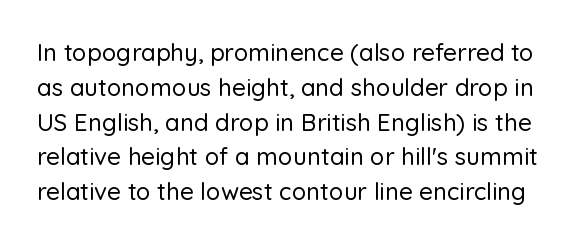
The image shows 24 px text type, upright; set normal line spacing (1.45x), normal letter spacing, not underlined.
